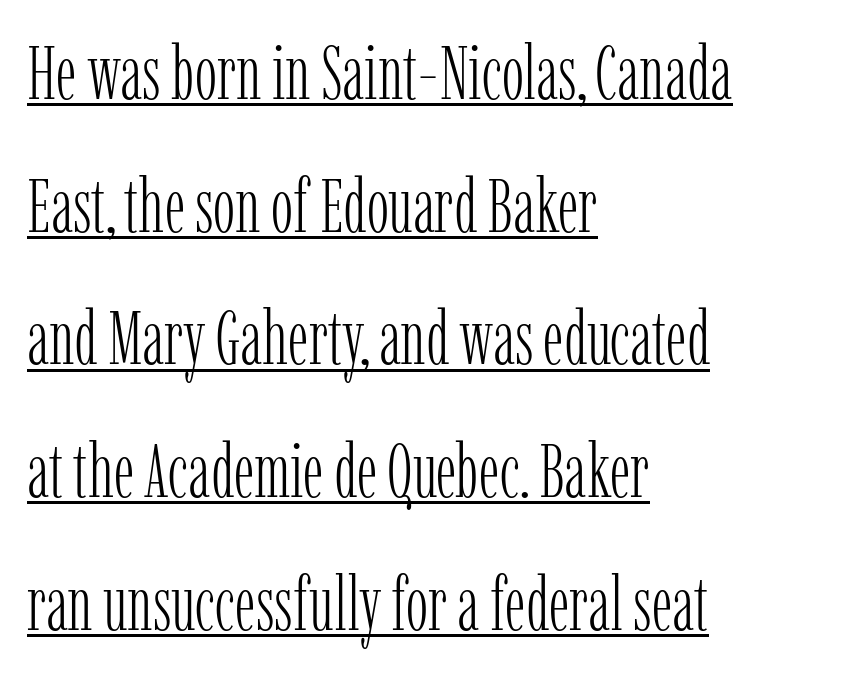
The face used here is seriffed, in the tradition of book romans. Is there an underline? Yes — a line sits under the letters. The rendering uses natural spacing where letterforms have individual widths. The font is comparable to plain body text, perhaps lighter. The lines are quadded left.
